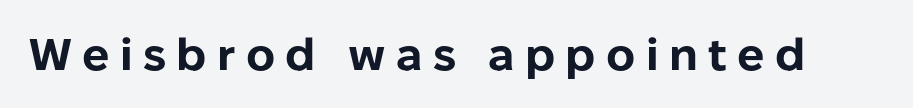
Vertical strokes here are truly vertical. Display-style spreading of the glyphs; the letterfit is very open. Bold? Absolutely — the strokes are thick and heavy. Decoration check: the copy has no underline. Character widths vary here, with narrow letters taking less room than wide ones.
